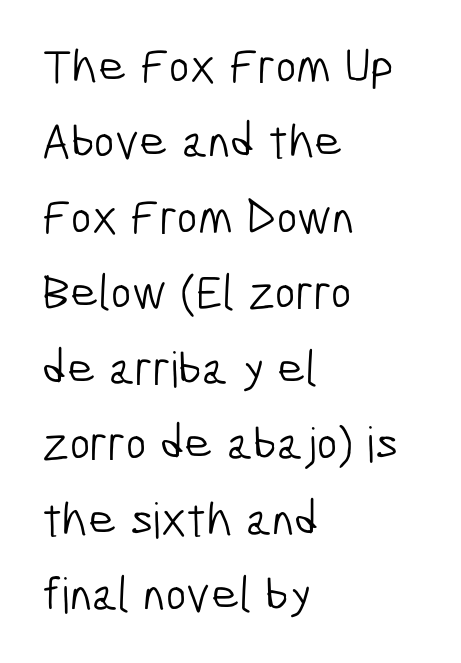
{"serif": "no", "bold": "no", "weight": "light", "width": "condensed", "stroke_contrast": "low", "x_height": "medium", "monospaced": "no", "underline": "no", "align": "left", "line_spacing": "normal", "line_spacing_ratio": 1.54, "letter_spacing": "normal", "letter_spacing_em": 0.0, "glyph_px": 49}
